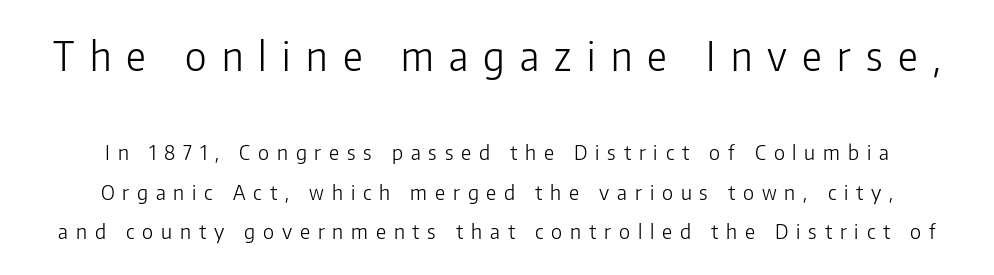
Q: Is the text bold? A: No.
Q: Is the text italic (slanted)? A: No, it is upright.
Q: Is the typeface a serif or a sans-serif typeface? A: Sans-serif.
Q: Is the text underlined? A: No.
Q: How is the paragraph aligned? A: Centered.
Q: Is the spacing between letters normal or unusually wide? A: Unusually wide.
Q: Is the spacing between lines tight, normal or loose? A: Loose.
Q: Which block of text is set in a larger size, the first (top) or the second (bottom)? A: The first (top) one.
Q: Width (condensed, normal, or wide)? A: Normal.
Q: Stroke contrast? A: Low.
Q: x-height? A: Medium.
Q: Monospaced? A: No.
